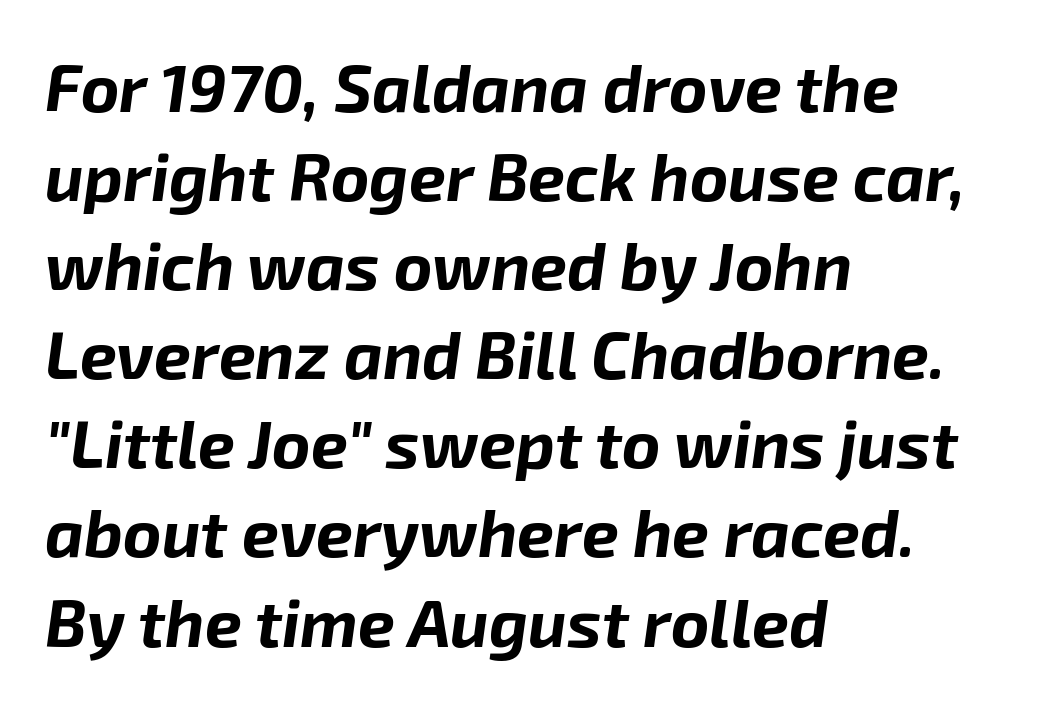
Q: Is the text bold? A: Yes.
Q: Is the text italic (slanted)? A: Yes, it leans right by about 8 degrees.
Q: Is the text underlined? A: No.
Q: How is the paragraph aligned? A: Left-aligned.
Q: Is the spacing between letters normal or unusually wide? A: Normal.
Q: Is the spacing between lines tight, normal or loose? A: Normal.
Q: Width (condensed, normal, or wide)? A: Normal.
Q: Stroke contrast? A: Low.
Q: x-height? A: Medium.
Q: Monospaced? A: No.
